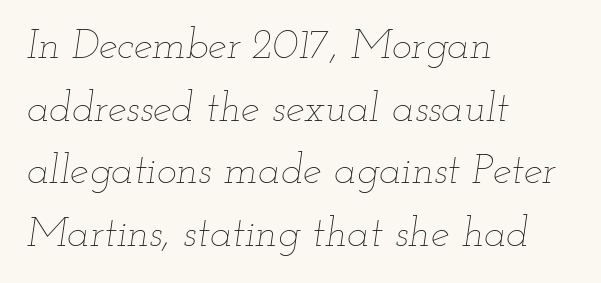
This is not heavy type; no bold has been used. The passage shown leans; its letterforms are oblique. Descender tails drop into unmarked territory. Look at the tracking — it's just the regular setting, nothing added.
